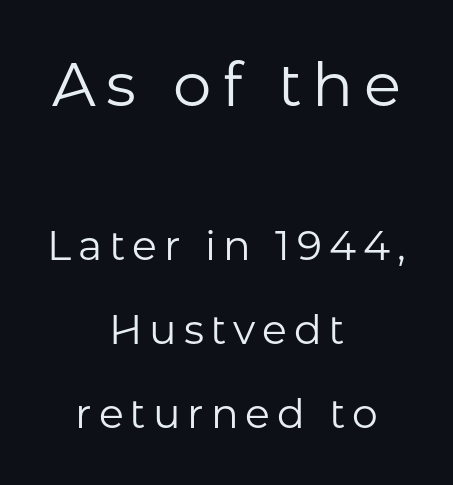
Do the characters align in a grid? No, the font is proportional. A typesetter would mark this as roman, not italic. The face used here is a sans, in the tradition of grotesques and geometrics. The face looks like a standard text weight, possibly lighter. Plain, unruled lines of type. Is the lower block the larger one? No — the upper block carries the bigger type.
